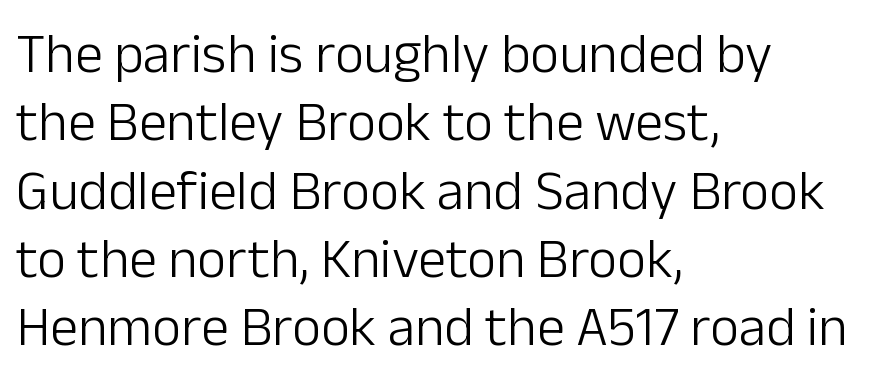
The image shows 56 px light sans-serif type, upright; set left-aligned, line spacing 1.22x, normal letter spacing, not underlined; low stroke contrast and a medium x-height.
